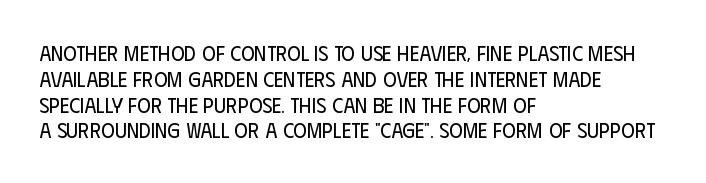
The image shows 21 px text type, upright; set left-aligned, line spacing 1.23x, normal letter spacing, not underlined.
